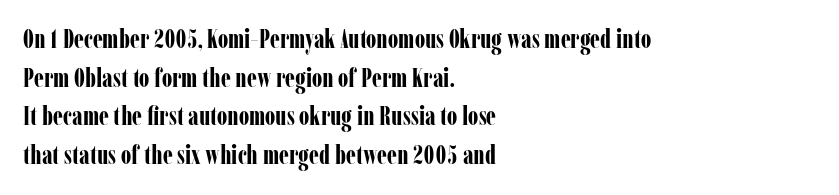
Leading: standard. Glyph-to-glyph distance matches everyday printed text. The face used here has the dense, thick strokes of a bold. These lines stack with their left ends in a neat column.
